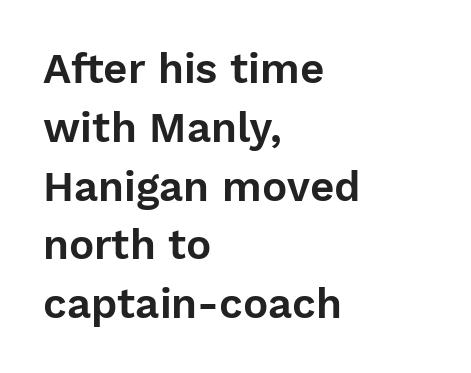
The image shows 42 px sans-serif type, upright; set left-aligned, normal line spacing (1.4x), normal letter spacing, not underlined; low stroke contrast and a medium x-height.
